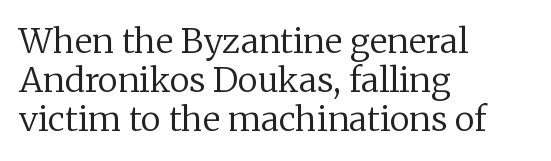
The image shows 34 px regular-weight serif type, upright; set left-aligned, tight line spacing (1.15x), normal letter spacing, not underlined; low stroke contrast and a medium x-height.
